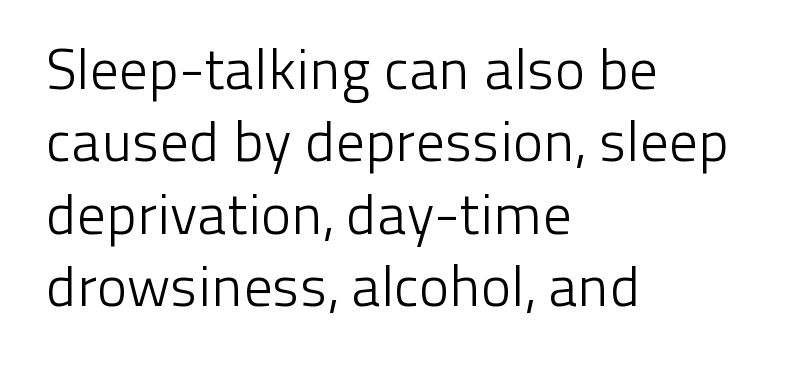
Q: Is the text bold? A: No.
Q: Is the text italic (slanted)? A: No, it is upright.
Q: Is the typeface a serif or a sans-serif typeface? A: Sans-serif.
Q: Is the text underlined? A: No.
Q: How is the paragraph aligned? A: Left-aligned.
Q: Is the spacing between letters normal or unusually wide? A: Normal.
Q: Is the spacing between lines tight, normal or loose? A: Normal.
Q: Width (condensed, normal, or wide)? A: Normal.
Q: Stroke contrast? A: Low.
Q: x-height? A: Medium.
Q: Monospaced? A: No.
